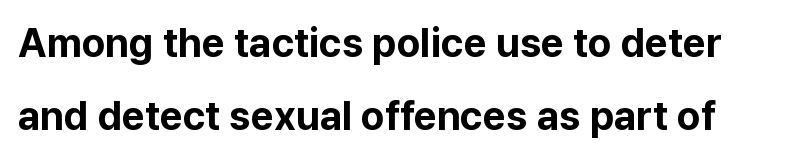
The image shows 40 px bold sans-serif type, upright; set line spacing 1.82x, normal letter spacing, not underlined; low stroke contrast and a medium x-height.
